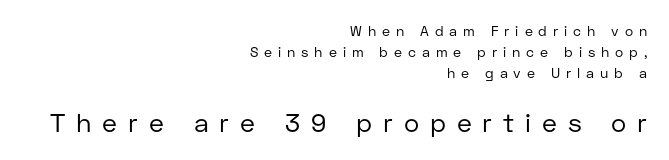
{"italic": "no", "bold": "no", "underline": "no", "align": "right", "line_spacing": "normal", "line_spacing_ratio": 1.5, "letter_spacing": "wide", "letter_spacing_em": 0.42, "larger_block": "second", "size_ratio": 1.86, "glyph_px": 26}
